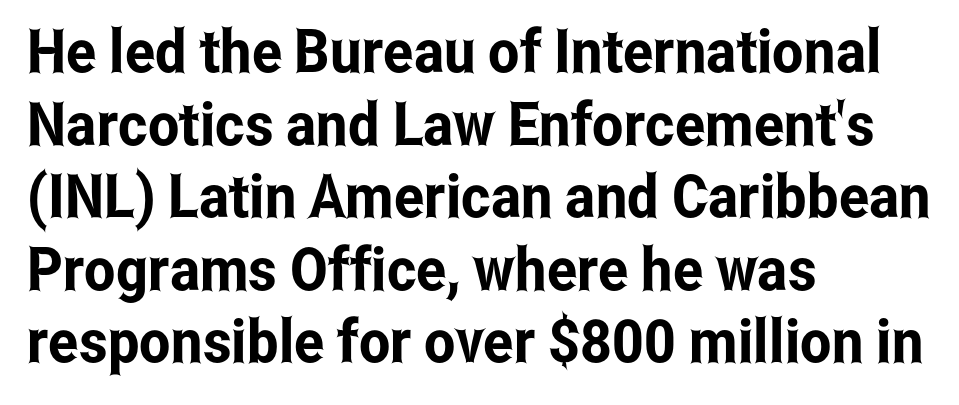
A typesetter would call this proportional, since set widths differ per character. Notice how the stems are strictly vertical — no italics here. Descender tails drop into unmarked territory. The rag falls on the right side of this text block. Spacing between characters is what you'd get straight out of the box.
